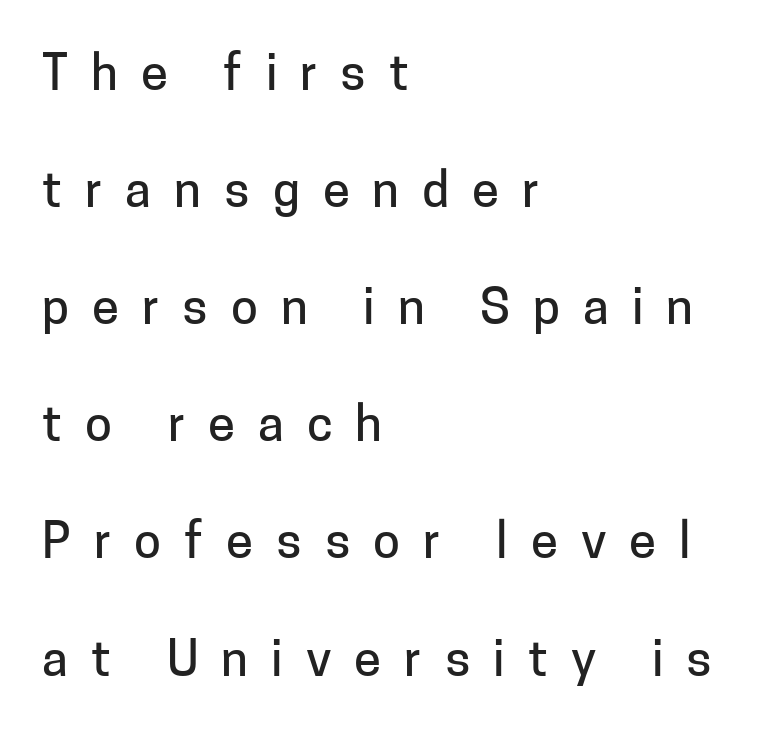
A student would call this left alignment; a typographer would say flush left, rag right. Think of a printed novel: that variable character pitch is what you see here. Notice how the stems are strictly vertical — no italics here. The area under the type is left untouched.
